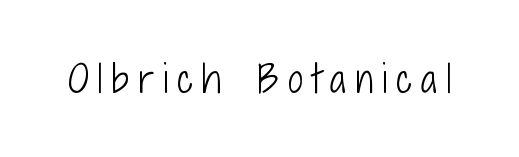
{"serif": "no", "italic": "no", "bold": "no", "weight": "light", "width": "condensed", "stroke_contrast": "low", "x_height": "medium", "monospaced": "no", "underline": "no", "letter_spacing": "wide", "letter_spacing_em": 0.26, "glyph_px": 37}
